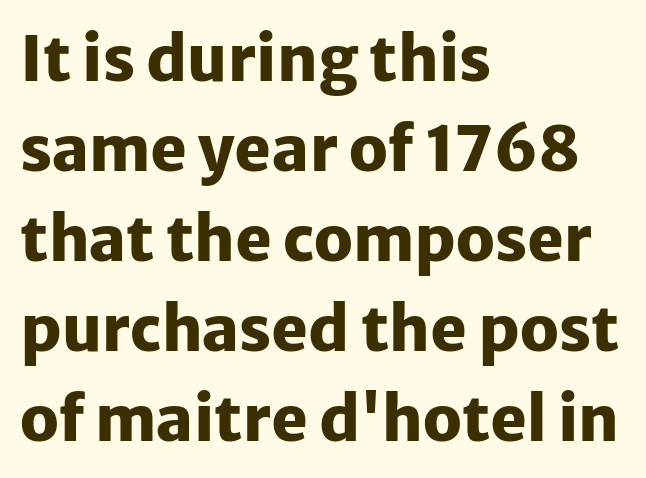
The designer left line spacing at the default. The lines in this sample share a left origin and differ only in where they stop. Does the weight exceed regular? Yes, all the way to bold. A typesetter would label this face a sans.
